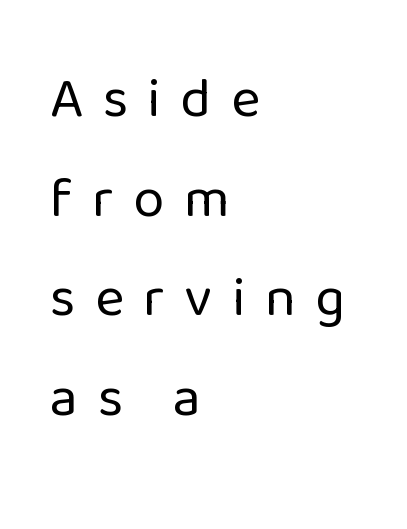
The image shows 56 px regular-weight sans-serif type, upright; set left-aligned, line spacing 1.78x, unusually wide letter spacing (+0.35 em), not underlined; low stroke contrast and a medium x-height.
